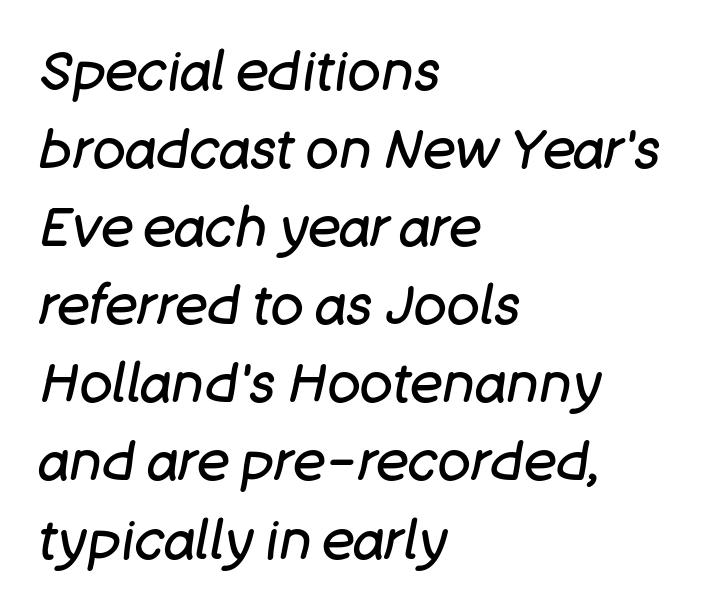
Q: Is the text bold? A: No.
Q: Is the text italic (slanted)? A: Yes, it leans right by about 11 degrees.
Q: Is the text underlined? A: No.
Q: How is the paragraph aligned? A: Left-aligned.
Q: Is the spacing between letters normal or unusually wide? A: Normal.
Q: Is the spacing between lines tight, normal or loose? A: Normal.
Q: Width (condensed, normal, or wide)? A: Normal.
Q: Stroke contrast? A: Low.
Q: x-height? A: Large.
Q: Monospaced? A: No.
